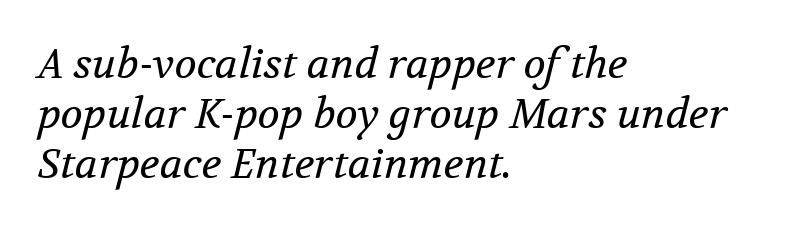
The image shows 41 px regular-weight serif type, italic (leaning right); set left-aligned, line spacing 1.22x, normal letter spacing, not underlined; medium stroke contrast and a medium x-height.
